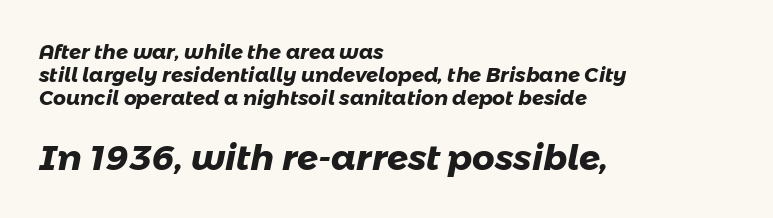
Q: Is the text bold? A: Yes.
Q: Is the typeface a serif or a sans-serif typeface? A: Sans-serif.
Q: Is the text underlined? A: No.
Q: How is the paragraph aligned? A: Left-aligned.
Q: Is the spacing between letters normal or unusually wide? A: Normal.
Q: Is the spacing between lines tight, normal or loose? A: Tight.
Q: Which block of text is set in a larger size, the first (top) or the second (bottom)? A: The second (bottom) one.
Q: Width (condensed, normal, or wide)? A: Normal.
Q: Stroke contrast? A: Low.
Q: x-height? A: Medium.
Q: Monospaced? A: No.
